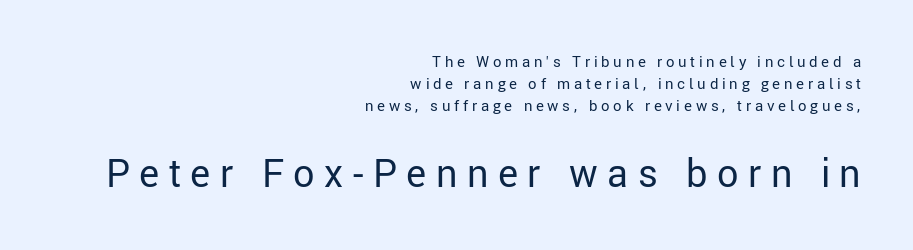
The lettering holds an erect, upright posture throughout. The passage is arranged like a letterhead date or caption credit — flush right. The passage shown is typed in a proportional face where columns would drift. In this sample the second text group is rendered at the bigger scale. How are the letters spaced? Widely, with obvious added tracking.
